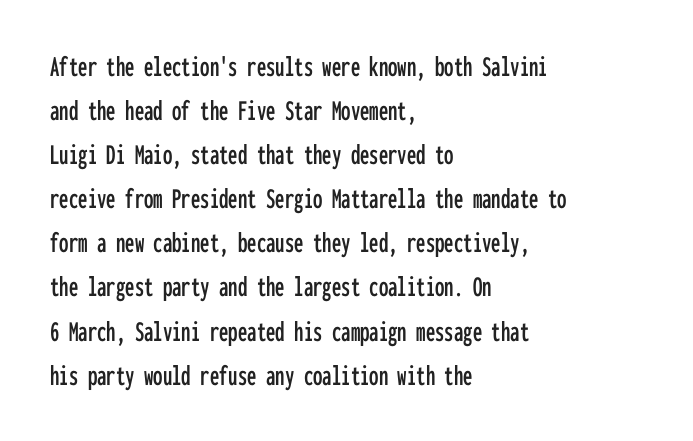
{"serif": "no", "italic": "no", "width": "condensed", "stroke_contrast": "low", "x_height": "medium", "monospaced": "yes", "underline": "no", "align": "left", "line_spacing": "normal", "line_spacing_ratio": 1.47, "letter_spacing": "normal", "letter_spacing_em": 0.0, "glyph_px": 30}
